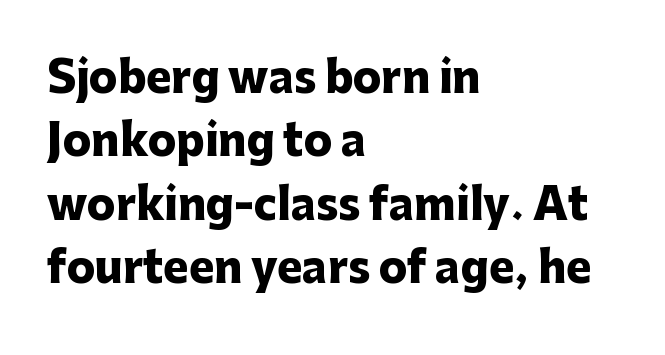
One glance says typical: line gaps are just what's usual. You could not count columns in this text — the font is proportionally spaced. Do the letters lean? They stand straight. Unlike a traditional serif, this face leaves its strokes unadorned. Caption: standard tracking, unaltered. The typesetting leans heavy: a genuine bold.
